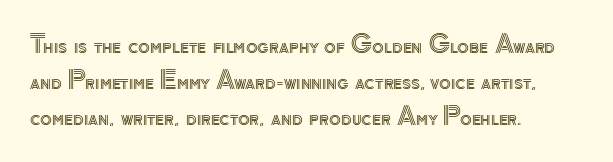
Q: Is the text italic (slanted)? A: No, it is upright.
Q: Is the text underlined? A: No.
Q: How is the paragraph aligned? A: Left-aligned.
Q: Is the spacing between letters normal or unusually wide? A: Normal.
Q: Is the spacing between lines tight, normal or loose? A: Normal.
